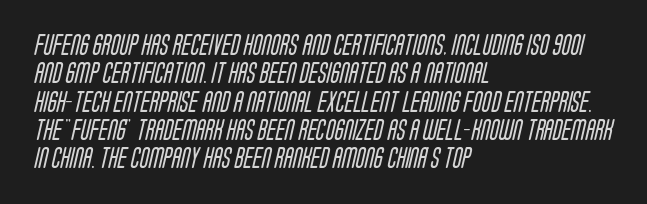
Q: Is the text bold? A: No.
Q: Is the text underlined? A: No.
Q: How is the paragraph aligned? A: Left-aligned.
Q: Is the spacing between letters normal or unusually wide? A: Normal.
Q: Is the spacing between lines tight, normal or loose? A: Normal.
